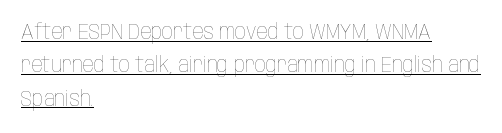
{"italic": "no", "bold": "no", "underline": "yes", "align": "left", "line_spacing": "normal", "line_spacing_ratio": 1.52, "letter_spacing": "normal", "letter_spacing_em": 0.0, "glyph_px": 22}
